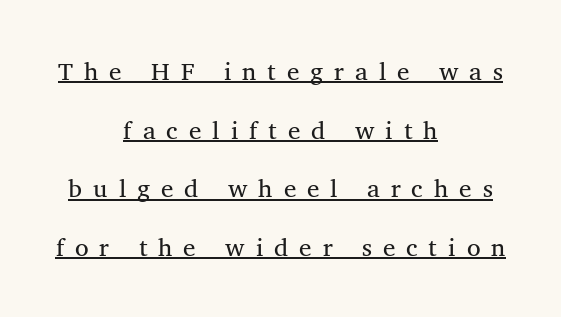
Q: Is the text bold? A: No.
Q: Is the text italic (slanted)? A: No, it is upright.
Q: Is the text underlined? A: Yes.
Q: How is the paragraph aligned? A: Centered.
Q: Is the spacing between letters normal or unusually wide? A: Unusually wide.
Q: Is the spacing between lines tight, normal or loose? A: Loose.
